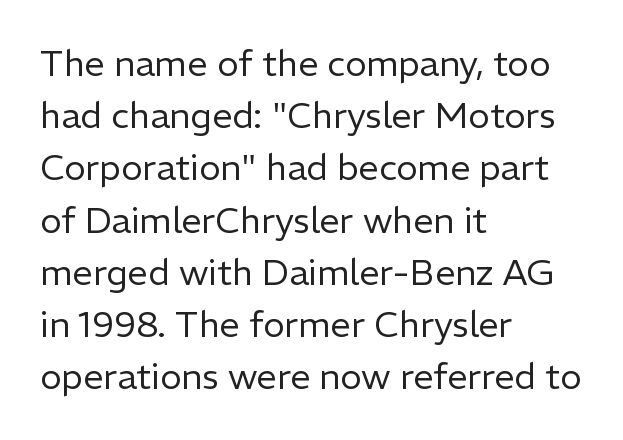
{"serif": "no", "italic": "no", "bold": "no", "weight": "regular", "width": "normal", "stroke_contrast": "low", "x_height": "medium", "monospaced": "no", "underline": "no", "align": "left", "line_spacing": "normal", "line_spacing_ratio": 1.45, "letter_spacing": "normal", "letter_spacing_em": 0.0, "glyph_px": 36}
